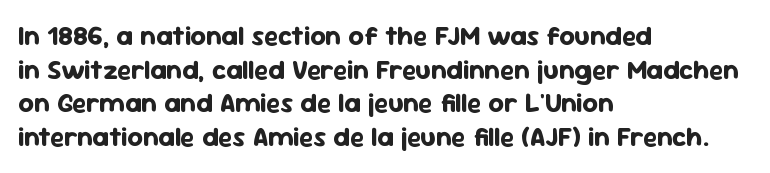
Its strokes are broad and dark, the hallmark of bold type. It's the straight-up-and-down kind of type. Regular leading. Caption: standard tracking, unaltered.
